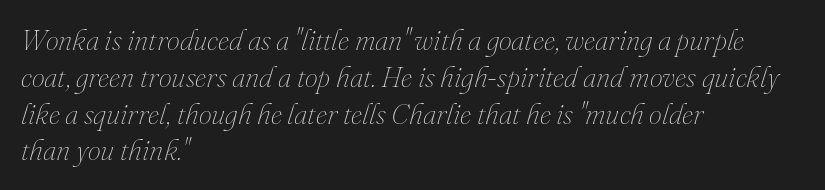
Q: Is the text bold? A: No.
Q: Is the text italic (slanted)? A: Yes, it leans right by about 16 degrees.
Q: Is the text underlined? A: No.
Q: How is the paragraph aligned? A: Left-aligned.
Q: Is the spacing between letters normal or unusually wide? A: Normal.
Q: Is the spacing between lines tight, normal or loose? A: Normal.
Q: Width (condensed, normal, or wide)? A: Normal.
Q: Stroke contrast? A: Medium.
Q: x-height? A: Small.
Q: Monospaced? A: No.
